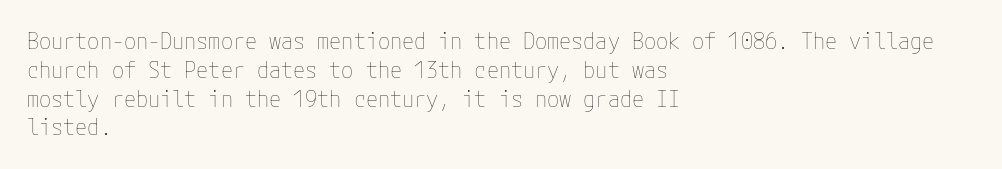
The image shows 22 px text type, upright; set left-aligned, normal line spacing (1.31x), normal letter spacing, not underlined.
